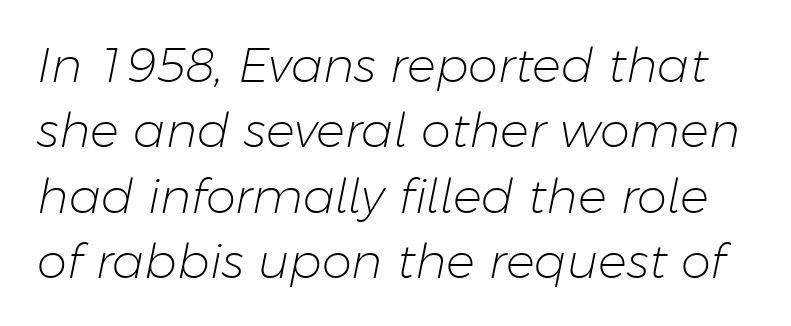
The image shows 48 px light type, italic (leaning right); set normal line spacing (1.36x), normal letter spacing, not underlined; low stroke contrast and a medium x-height.
